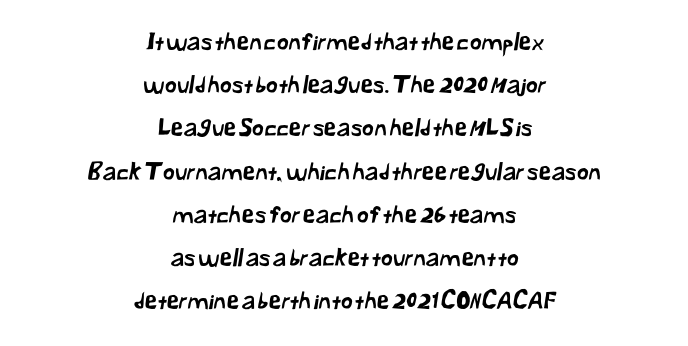
This rendering features lettering with no underline. These lines keep a tight, regular rhythm from letter to letter. Casual observation: everything's sitting right in the middle.
